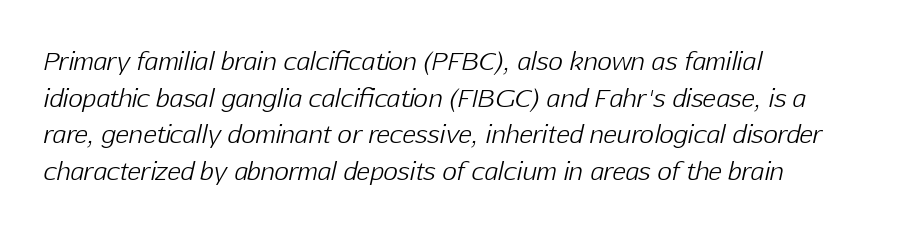
Q: Is the text bold? A: No.
Q: Is the text italic (slanted)? A: Yes, it leans right by about 12 degrees.
Q: Is the text underlined? A: No.
Q: How is the paragraph aligned? A: Left-aligned.
Q: Is the spacing between letters normal or unusually wide? A: Normal.
Q: Is the spacing between lines tight, normal or loose? A: Normal.
